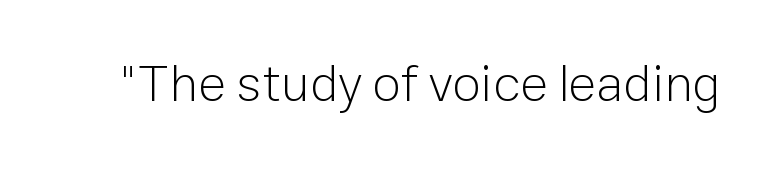
Q: Is the text bold? A: No.
Q: Is the text italic (slanted)? A: No, it is upright.
Q: Is the typeface a serif or a sans-serif typeface? A: Sans-serif.
Q: Is the text underlined? A: No.
Q: Is the spacing between letters normal or unusually wide? A: Normal.
Q: Width (condensed, normal, or wide)? A: Normal.
Q: Stroke contrast? A: Low.
Q: x-height? A: Medium.
Q: Monospaced? A: No.
